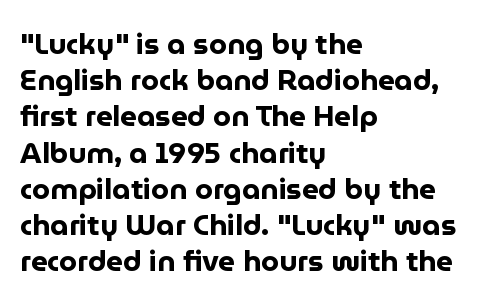
{"serif": "no", "italic": "no", "bold": "yes", "weight": "bold", "width": "normal", "stroke_contrast": "low", "x_height": "medium", "monospaced": "no", "underline": "no", "align": "left", "line_spacing": "normal", "line_spacing_ratio": 1.25, "letter_spacing": "normal", "letter_spacing_em": 0.0, "glyph_px": 29}
